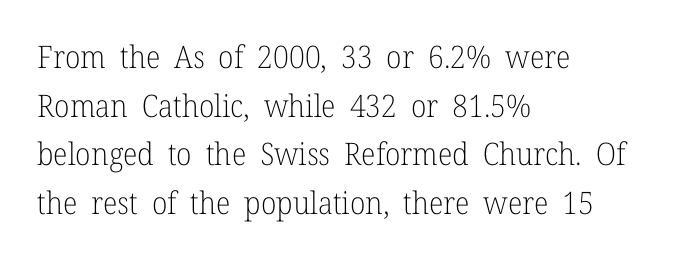
{"serif": "yes", "italic": "no", "bold": "no", "weight": "light", "width": "normal", "stroke_contrast": "low", "x_height": "medium", "monospaced": "no", "underline": "no", "align": "left", "line_spacing": "normal", "line_spacing_ratio": 1.57, "letter_spacing": "normal", "letter_spacing_em": 0.0, "glyph_px": 31}
